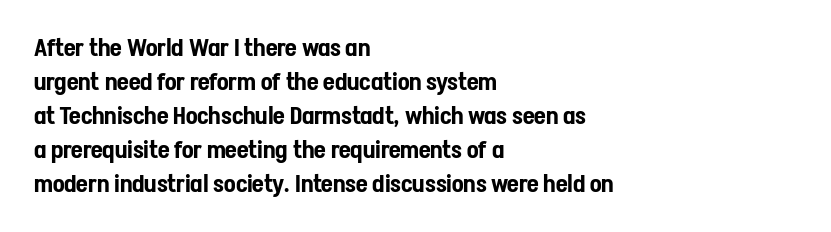
{"italic": "no", "underline": "no", "align": "left", "line_spacing": "normal", "line_spacing_ratio": 1.42, "letter_spacing": "normal", "letter_spacing_em": 0.0, "glyph_px": 24}
